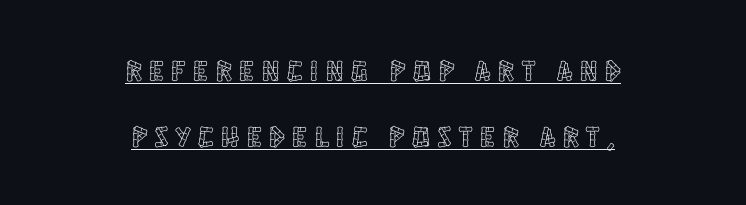
{"italic": "no", "width": "condensed", "x_height": "large", "monospaced": "no", "underline": "yes", "align": "center", "line_spacing": "loose", "line_spacing_ratio": 2.27, "letter_spacing": "wide", "letter_spacing_em": 0.28, "glyph_px": 29}
